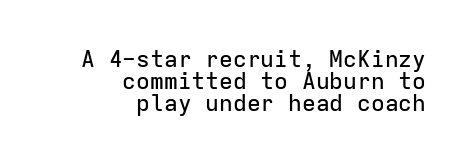
Q: Is the text italic (slanted)? A: No, it is upright.
Q: Is the text underlined? A: No.
Q: How is the paragraph aligned? A: Right-aligned.
Q: Is the spacing between letters normal or unusually wide? A: Normal.
Q: Is the spacing between lines tight, normal or loose? A: Tight.
